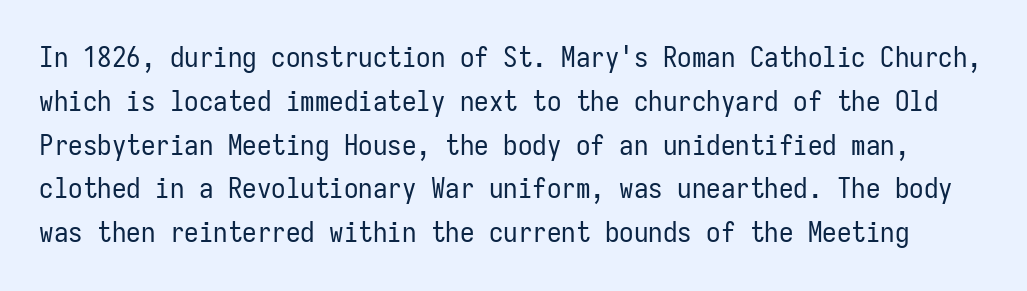
The image shows 29 px regular-weight, condensed sans-serif type, upright, monospaced; set normal line spacing (1.51x), normal letter spacing, not underlined; low stroke contrast and a medium x-height.
